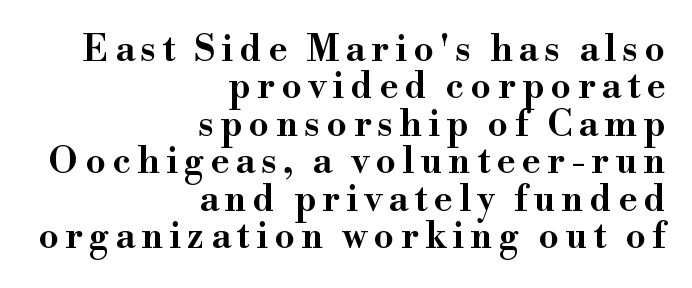
The image shows 36 px wide serif type, upright; set right-aligned, tight line spacing (1.04x), not underlined; high stroke contrast and a small x-height.
